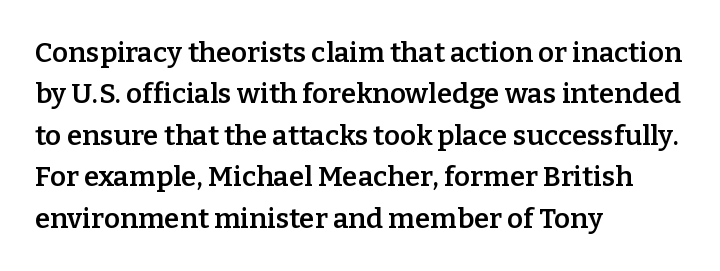
{"serif": "yes", "italic": "no", "bold": "semi", "weight": "semibold", "width": "normal", "stroke_contrast": "low", "x_height": "medium", "monospaced": "no", "underline": "no", "align": "left", "line_spacing": "normal", "line_spacing_ratio": 1.48, "letter_spacing": "normal", "letter_spacing_em": 0.0, "glyph_px": 28}
